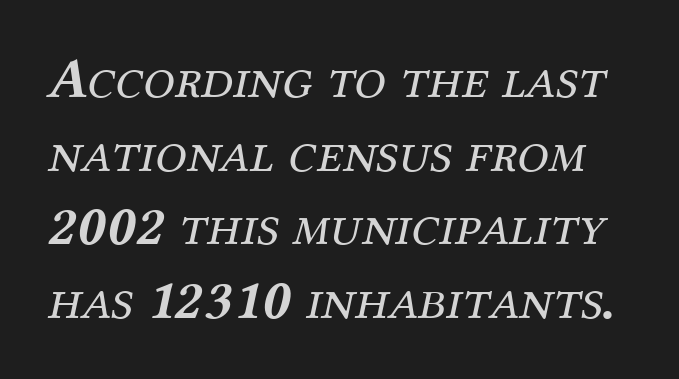
Q: Is the text bold? A: No.
Q: Is the text italic (slanted)? A: Yes, it leans right by about 12 degrees.
Q: Is the typeface a serif or a sans-serif typeface? A: Serif.
Q: Is the text underlined? A: No.
Q: Is the spacing between letters normal or unusually wide? A: Normal.
Q: Is the spacing between lines tight, normal or loose? A: Normal.
Q: Width (condensed, normal, or wide)? A: Normal.
Q: Stroke contrast? A: Medium.
Q: x-height? A: Medium.
Q: Monospaced? A: No.
